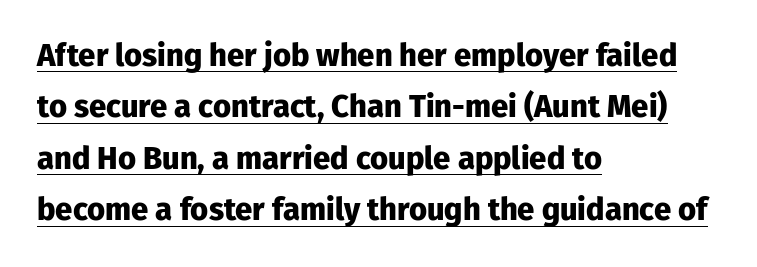
{"serif": "no", "italic": "no", "bold": "yes", "weight": "heavy", "width": "normal", "stroke_contrast": "low", "x_height": "medium", "monospaced": "no", "underline": "yes", "align": "left", "line_spacing": "normal", "line_spacing_ratio": 1.66, "letter_spacing": "normal", "letter_spacing_em": 0.0, "glyph_px": 31}
